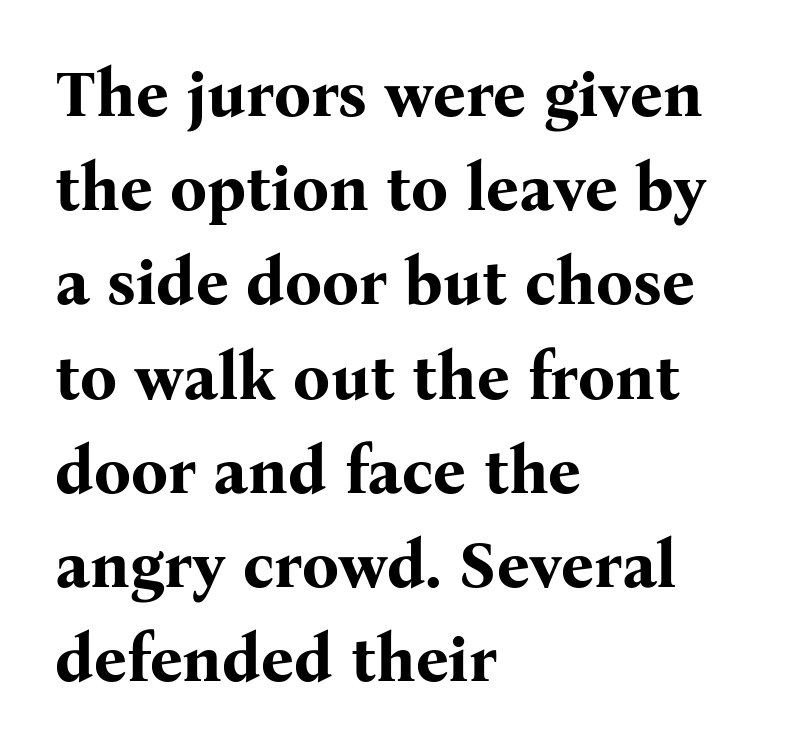
The image shows 65 px bold serif type, upright; set left-aligned, normal line spacing (1.45x), normal letter spacing, not underlined; medium stroke contrast and a medium x-height.
